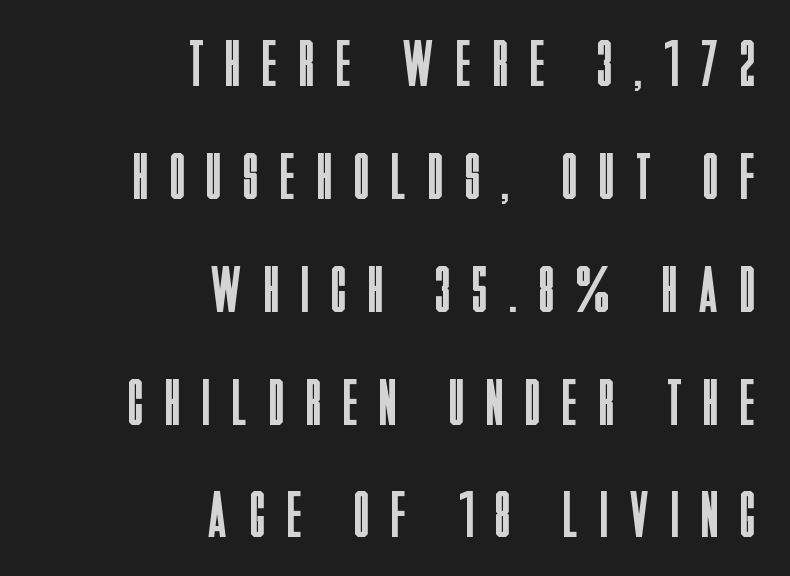
{"serif": "no", "italic": "no", "bold": "no", "weight": "regular", "width": "condensed", "stroke_contrast": "low", "x_height": "large", "monospaced": "no", "underline": "no", "align": "right", "line_spacing_ratio": 1.71, "letter_spacing": "wide", "letter_spacing_em": 0.35, "glyph_px": 66}
